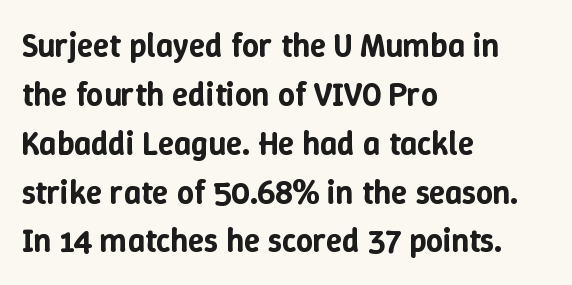
Regular leading. Ordinary non-slanted type is in use. The setting favours the left margin, as ordinary paragraphs usually do. Looks like regular typesetting: each glyph gets only the width it needs. The words here are not underlined.
